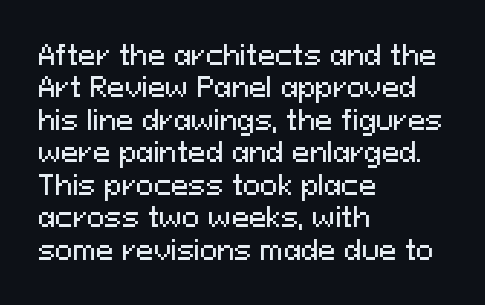
These lines sit exactly where default settings would place them. The letters stand upright; this is a roman face. Typeset ragged right — the left edge is the straight one. Just letters on the line, the space beneath them empty. Caption: standard tracking, unaltered.
